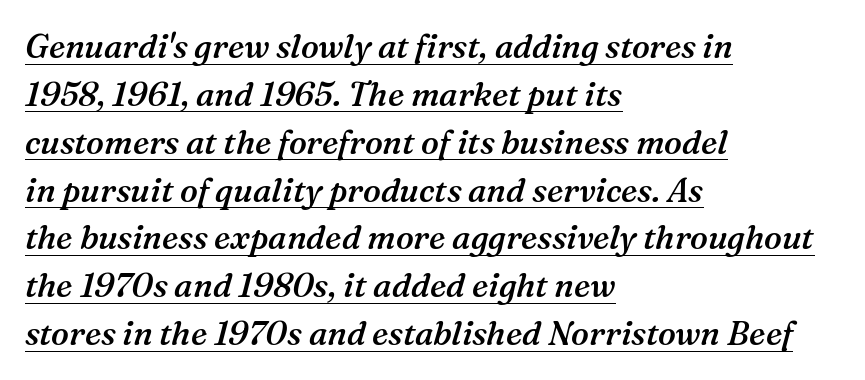
Q: Is the text bold? A: Semi-bold.
Q: Is the text italic (slanted)? A: Yes, it leans right by about 16 degrees.
Q: Is the typeface a serif or a sans-serif typeface? A: Serif.
Q: Is the text underlined? A: Yes.
Q: How is the paragraph aligned? A: Left-aligned.
Q: Is the spacing between letters normal or unusually wide? A: Normal.
Q: Is the spacing between lines tight, normal or loose? A: Normal.
Q: Width (condensed, normal, or wide)? A: Normal.
Q: Stroke contrast? A: Medium.
Q: x-height? A: Medium.
Q: Monospaced? A: No.
